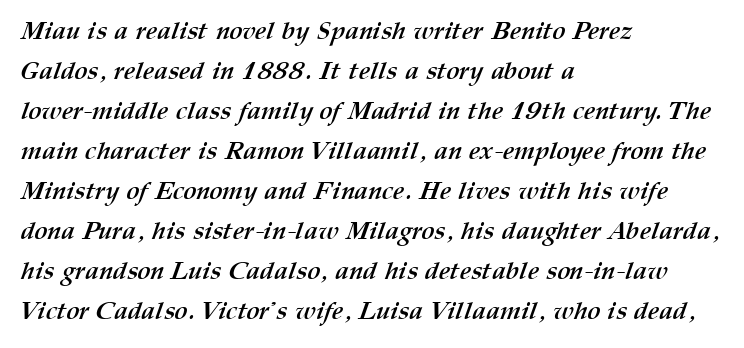
Q: Is the text bold? A: Yes.
Q: Is the text underlined? A: No.
Q: How is the paragraph aligned? A: Left-aligned.
Q: Is the spacing between letters normal or unusually wide? A: Normal.
Q: Is the spacing between lines tight, normal or loose? A: Normal.
